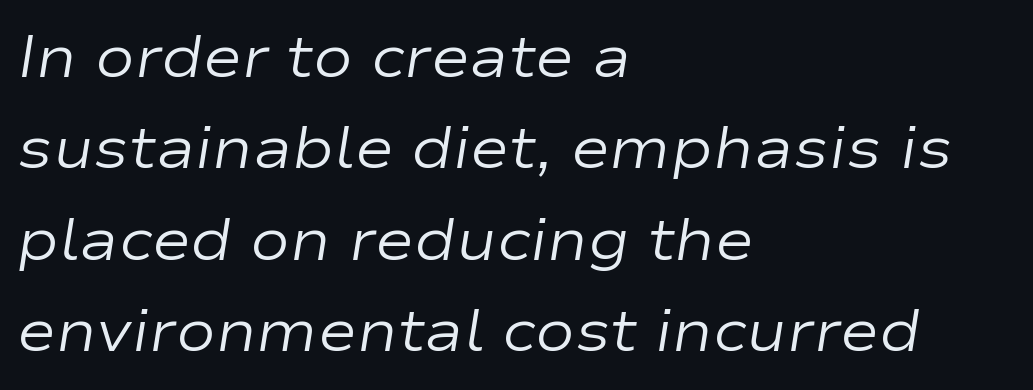
Q: Is the text bold? A: No.
Q: Is the text italic (slanted)? A: Yes, it leans right by about 9 degrees.
Q: Is the text underlined? A: No.
Q: How is the paragraph aligned? A: Left-aligned.
Q: Is the spacing between letters normal or unusually wide? A: Normal.
Q: Is the spacing between lines tight, normal or loose? A: Normal.
Q: Width (condensed, normal, or wide)? A: Wide.
Q: Stroke contrast? A: Low.
Q: x-height? A: Medium.
Q: Monospaced? A: No.
